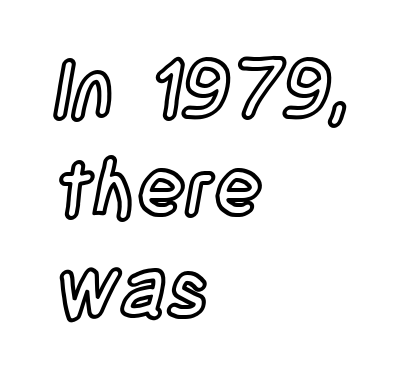
Q: Is the text italic (slanted)? A: Yes.
Q: Is the text underlined? A: No.
Q: How is the paragraph aligned? A: Left-aligned.
Q: Is the spacing between letters normal or unusually wide? A: Normal.
Q: Is the spacing between lines tight, normal or loose? A: Normal.
Q: Width (condensed, normal, or wide)? A: Condensed.
Q: x-height? A: Large.
Q: Monospaced? A: No.
